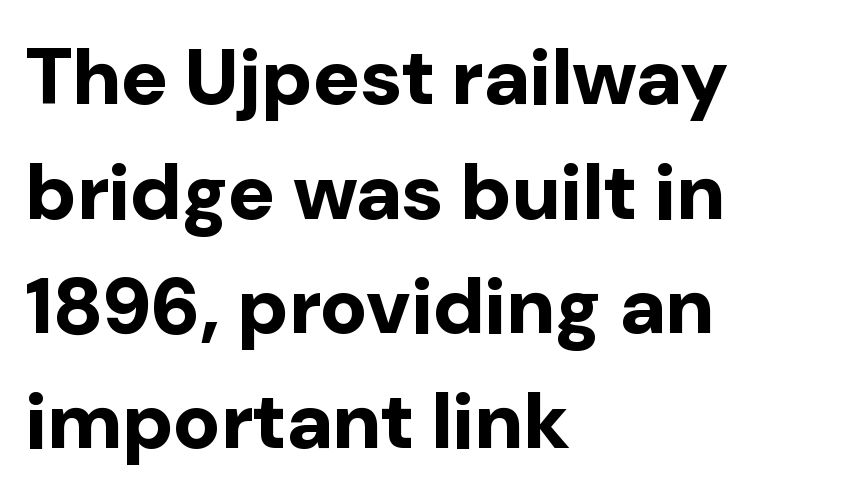
The image shows 79 px bold sans-serif type, upright; set left-aligned, normal line spacing (1.45x), normal letter spacing, not underlined; low stroke contrast and a medium x-height.
